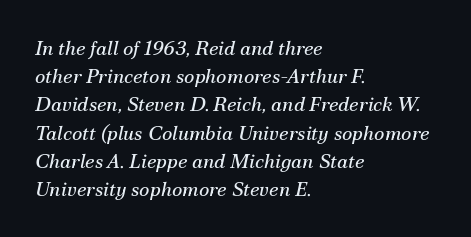
The image shows 20 px text type, italic (leaning right); set left-aligned, normal line spacing (1.41x), normal letter spacing, not underlined.
